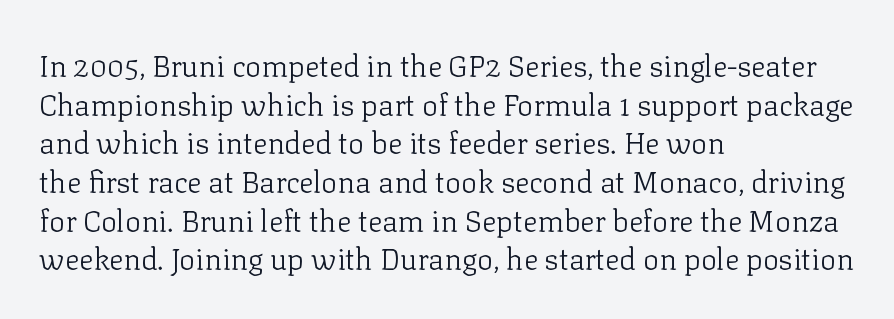
{"serif": "yes", "italic": "no", "bold": "no", "weight": "light", "width": "normal", "stroke_contrast": "low", "x_height": "medium", "monospaced": "no", "underline": "no", "align": "left", "line_spacing": "normal", "line_spacing_ratio": 1.29, "letter_spacing": "normal", "letter_spacing_em": 0.0, "glyph_px": 30}
